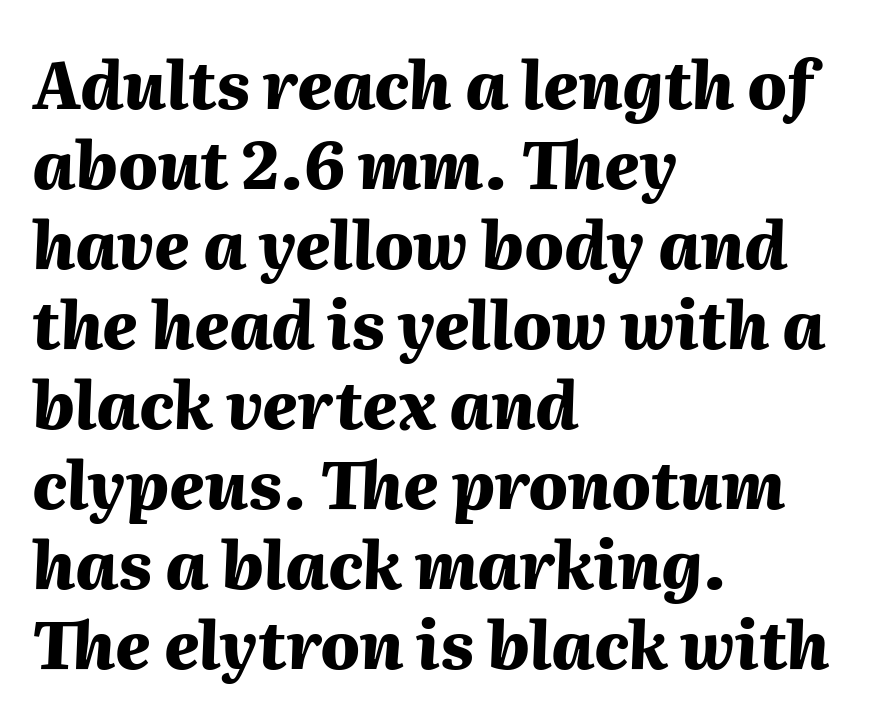
The image shows 65 px heavy type, italic (leaning right); set left-aligned, line spacing 1.23x, normal letter spacing, not underlined; medium stroke contrast and a medium x-height.
